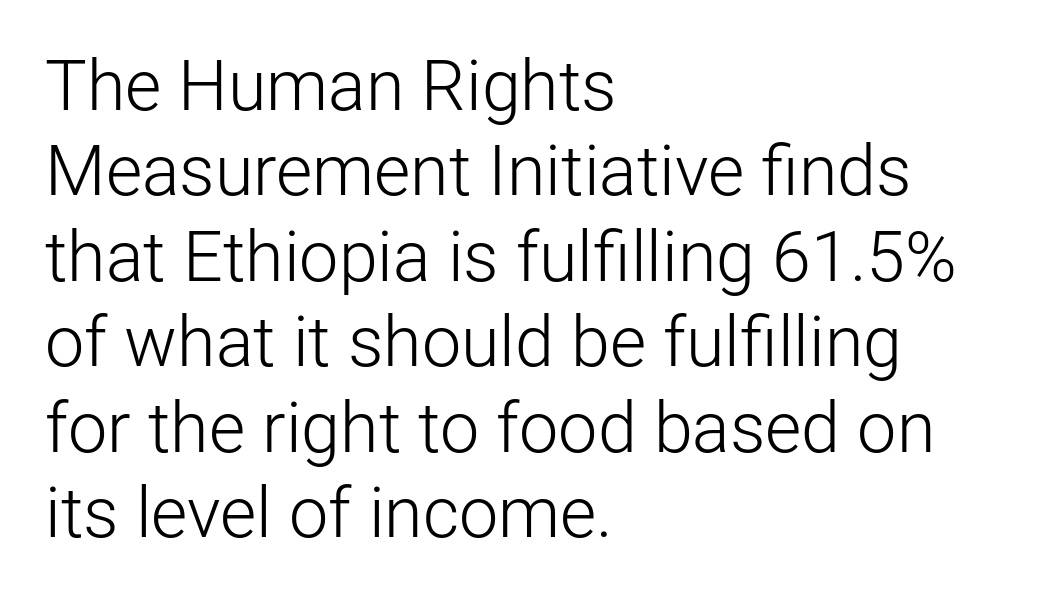
Every stem runs plumb, perpendicular to the baseline. Heaviness? Minimal to ordinary, like unemphasized prose. Note the varied advance widths — an 'i' is clearly narrower than an 'm'. No extra tracking has been applied to these lines. Alignment: flush left.
